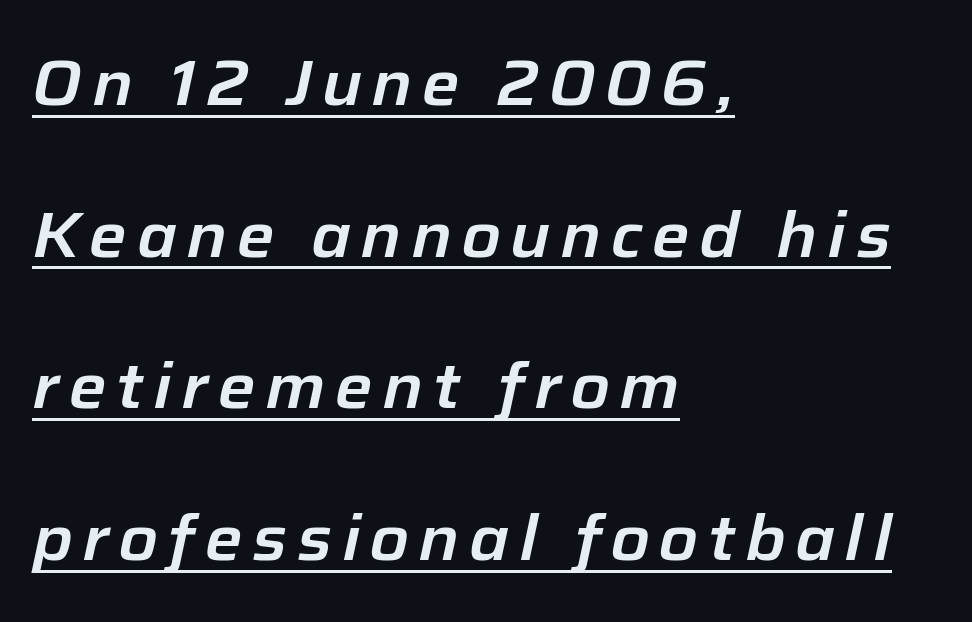
Q: Is the text italic (slanted)? A: Yes, it leans right by about 12 degrees.
Q: Is the text underlined? A: Yes.
Q: How is the paragraph aligned? A: Left-aligned.
Q: Is the spacing between lines tight, normal or loose? A: Loose.
Q: Width (condensed, normal, or wide)? A: Normal.
Q: Stroke contrast? A: Low.
Q: x-height? A: Medium.
Q: Monospaced? A: No.
